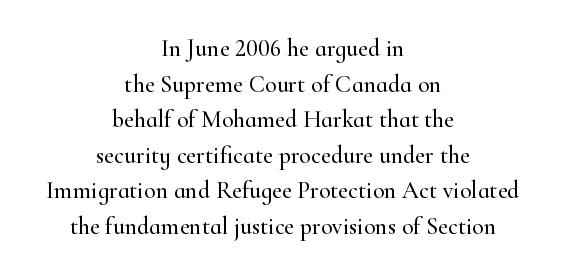
The image shows 24 px text type, upright; set centered, normal line spacing (1.48x), normal letter spacing, not underlined.
